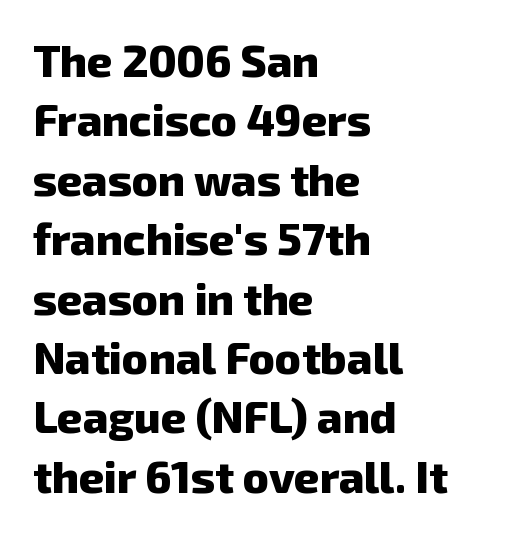
Q: Is the text bold? A: Yes.
Q: Is the typeface a serif or a sans-serif typeface? A: Sans-serif.
Q: Is the text underlined? A: No.
Q: How is the paragraph aligned? A: Left-aligned.
Q: Is the spacing between letters normal or unusually wide? A: Normal.
Q: Is the spacing between lines tight, normal or loose? A: Normal.
Q: Width (condensed, normal, or wide)? A: Normal.
Q: Stroke contrast? A: Low.
Q: x-height? A: Medium.
Q: Monospaced? A: No.
